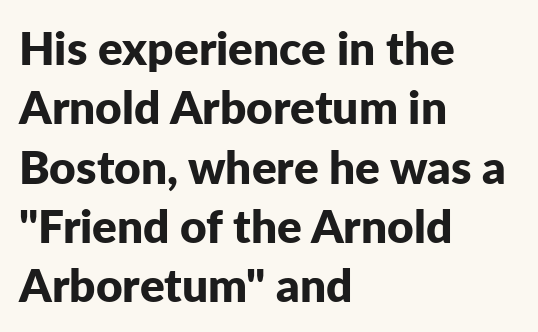
The image shows 46 px bold sans-serif type, upright; set left-aligned, normal line spacing (1.29x), normal letter spacing, not underlined; low stroke contrast and a medium x-height.
